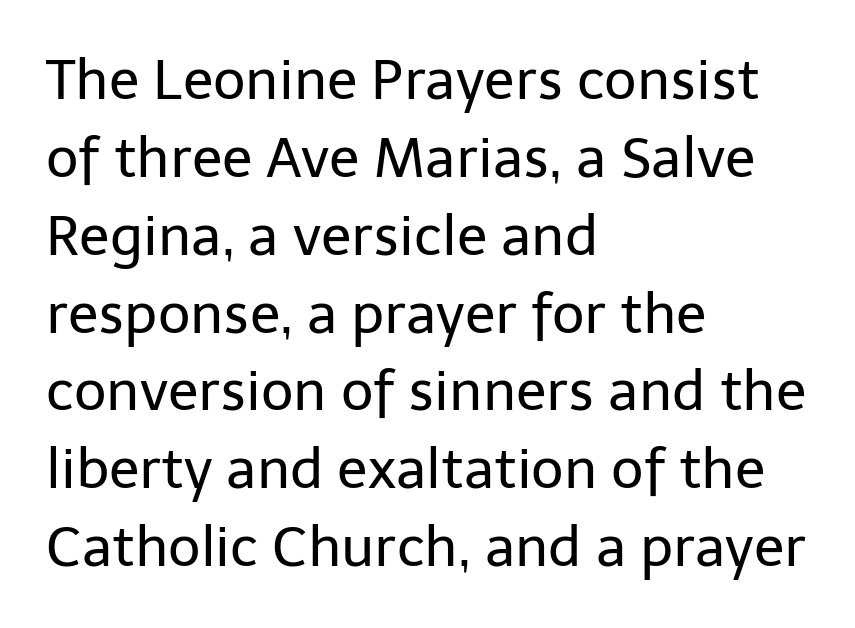
Q: Is the text bold? A: No.
Q: Is the text italic (slanted)? A: No, it is upright.
Q: Is the typeface a serif or a sans-serif typeface? A: Sans-serif.
Q: Is the text underlined? A: No.
Q: How is the paragraph aligned? A: Left-aligned.
Q: Is the spacing between letters normal or unusually wide? A: Normal.
Q: Is the spacing between lines tight, normal or loose? A: Normal.
Q: Width (condensed, normal, or wide)? A: Normal.
Q: Stroke contrast? A: Low.
Q: x-height? A: Medium.
Q: Monospaced? A: No.
